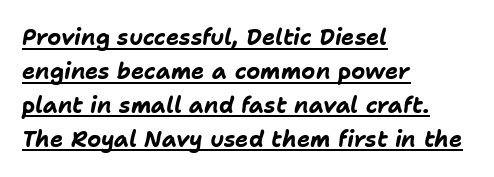
What decoration does the sample have? An underline. The line texture is even and compact thanks to regular tracking. The letters are slanted; this is an italic face. Compared with an ordinary text face, these strokes are far heavier — a full bold. Evenly set lines give the paragraph a standard silhouette. Compared with a centered layout, this one pins lines to the left instead.
